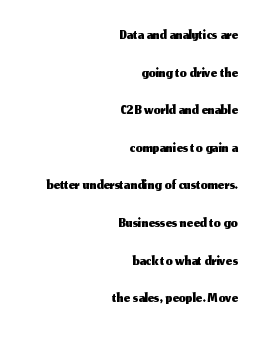
The image shows 22 px text type, upright; set right-aligned, line spacing 1.71x, normal letter spacing, not underlined.
